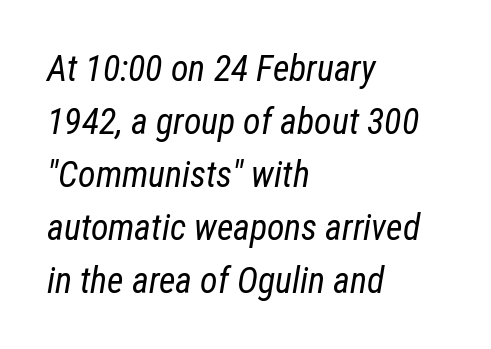
Q: Is the text bold? A: No.
Q: Is the text italic (slanted)? A: Yes, it leans right by about 12 degrees.
Q: Is the text underlined? A: No.
Q: How is the paragraph aligned? A: Left-aligned.
Q: Is the spacing between letters normal or unusually wide? A: Normal.
Q: Is the spacing between lines tight, normal or loose? A: Normal.
Q: Width (condensed, normal, or wide)? A: Condensed.
Q: Stroke contrast? A: Low.
Q: x-height? A: Medium.
Q: Monospaced? A: No.
